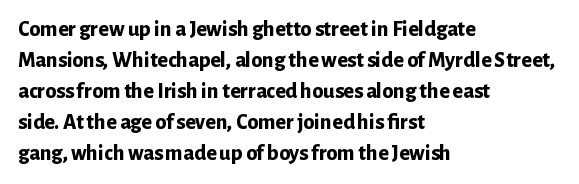
{"italic": "no", "bold": "yes", "underline": "no", "align": "left", "line_spacing": "normal", "line_spacing_ratio": 1.41, "letter_spacing": "normal", "letter_spacing_em": 0.0, "glyph_px": 22}
